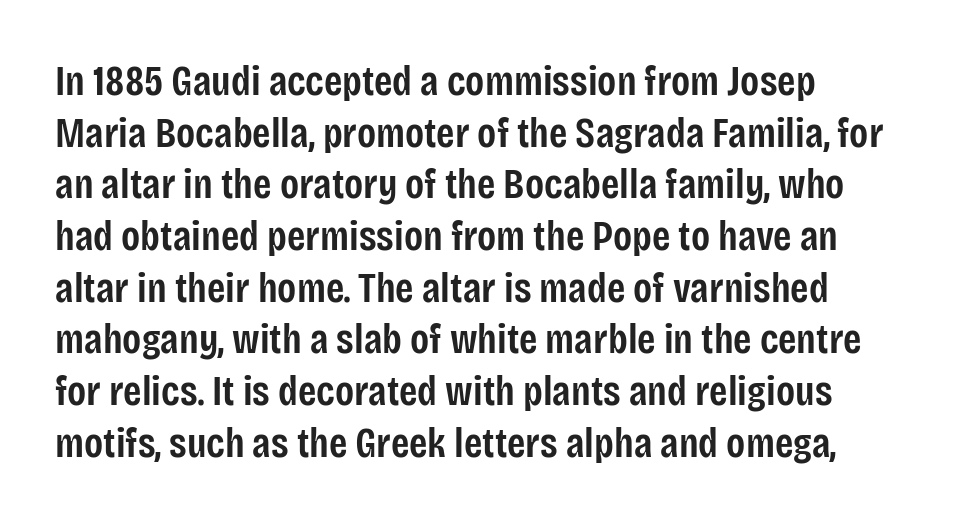
The image shows 42 px semibold, condensed sans-serif type, upright; set left-aligned, line spacing 1.23x, normal letter spacing, not underlined; low stroke contrast and a large x-height.
